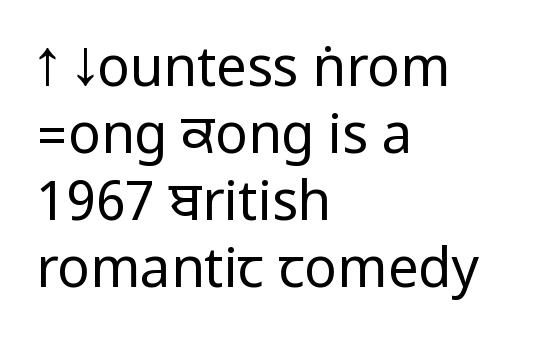
The image shows 54 px regular-weight, condensed sans-serif type, upright; set left-aligned, line spacing 1.24x, normal letter spacing, not underlined; low stroke contrast.
